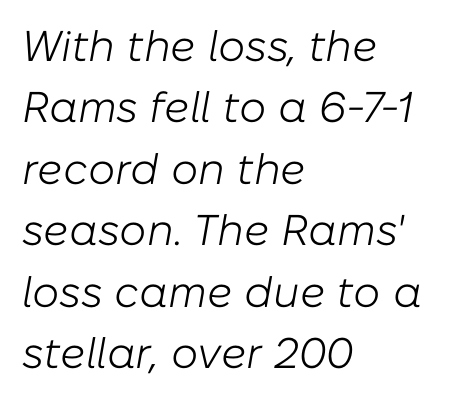
The image shows 43 px light type, italic (leaning right); set left-aligned, normal line spacing (1.43x), normal letter spacing, not underlined; low stroke contrast and a medium x-height.
